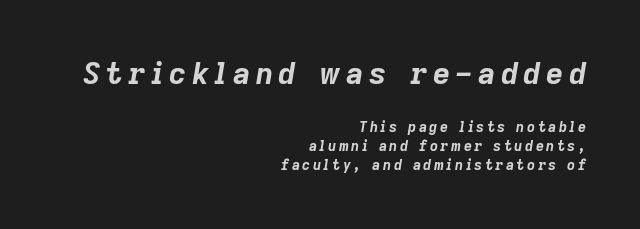
Q: Is the text bold? A: Yes.
Q: Is the text italic (slanted)? A: Yes, it leans right by about 9 degrees.
Q: Is the text underlined? A: No.
Q: How is the paragraph aligned? A: Right-aligned.
Q: Is the spacing between lines tight, normal or loose? A: Normal.
Q: Which block of text is set in a larger size, the first (top) or the second (bottom)? A: The first (top) one.
Q: Width (condensed, normal, or wide)? A: Normal.
Q: Stroke contrast? A: Low.
Q: x-height? A: Medium.
Q: Monospaced? A: No.
